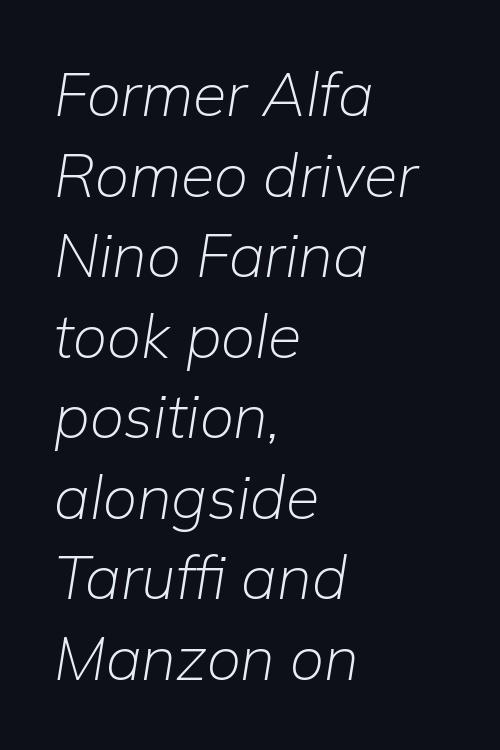
{"italic": "yes", "lean": "right", "slant_degrees": 9, "bold": "no", "weight": "light", "width": "normal", "stroke_contrast": "low", "x_height": "medium", "monospaced": "no", "underline": "no", "align": "left", "line_spacing": "normal", "line_spacing_ratio": 1.32, "letter_spacing": "normal", "letter_spacing_em": 0.0, "glyph_px": 61}
